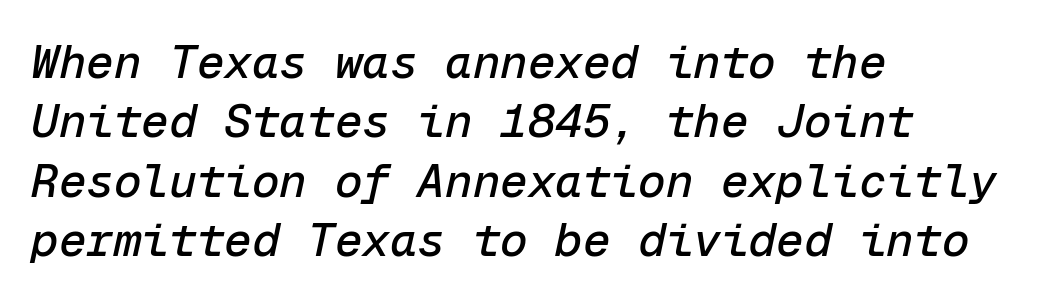
Q: Is the text italic (slanted)? A: Yes, it leans right by about 12 degrees.
Q: Is the text underlined? A: No.
Q: How is the paragraph aligned? A: Left-aligned.
Q: Is the spacing between letters normal or unusually wide? A: Normal.
Q: Is the spacing between lines tight, normal or loose? A: Normal.
Q: Width (condensed, normal, or wide)? A: Normal.
Q: Stroke contrast? A: Low.
Q: x-height? A: Medium.
Q: Monospaced? A: Yes.
